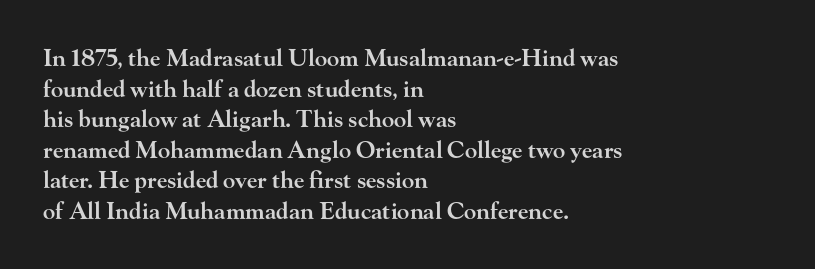
{"italic": "no", "bold": "semi", "underline": "no", "align": "left", "line_spacing": "normal", "line_spacing_ratio": 1.33, "letter_spacing": "normal", "letter_spacing_em": 0.0, "glyph_px": 23}
